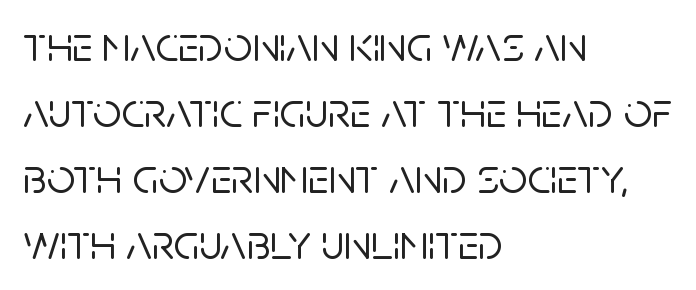
Q: Is the text italic (slanted)? A: No, it is upright.
Q: Is the typeface a serif or a sans-serif typeface? A: Sans-serif.
Q: Is the text underlined? A: No.
Q: How is the paragraph aligned? A: Left-aligned.
Q: Is the spacing between letters normal or unusually wide? A: Normal.
Q: Is the spacing between lines tight, normal or loose? A: Normal.
Q: Width (condensed, normal, or wide)? A: Normal.
Q: Stroke contrast? A: Low.
Q: x-height? A: Large.
Q: Monospaced? A: No.
